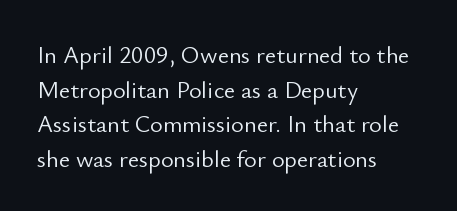
Q: Is the text bold? A: No.
Q: Is the text italic (slanted)? A: No, it is upright.
Q: Is the text underlined? A: No.
Q: How is the paragraph aligned? A: Left-aligned.
Q: Is the spacing between letters normal or unusually wide? A: Normal.
Q: Is the spacing between lines tight, normal or loose? A: Normal.
